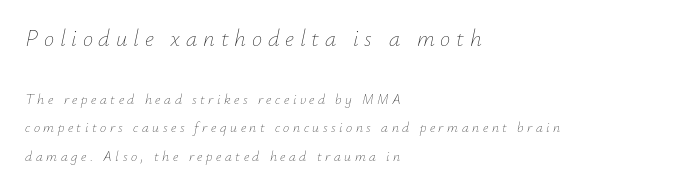
{"italic": "yes", "lean": "right", "slant_degrees": 12, "bold": "no", "underline": "no", "align": "left", "line_spacing": "loose", "line_spacing_ratio": 2.05, "letter_spacing": "wide", "letter_spacing_em": 0.25, "larger_block": "first", "size_ratio": 1.64, "glyph_px": 23}
